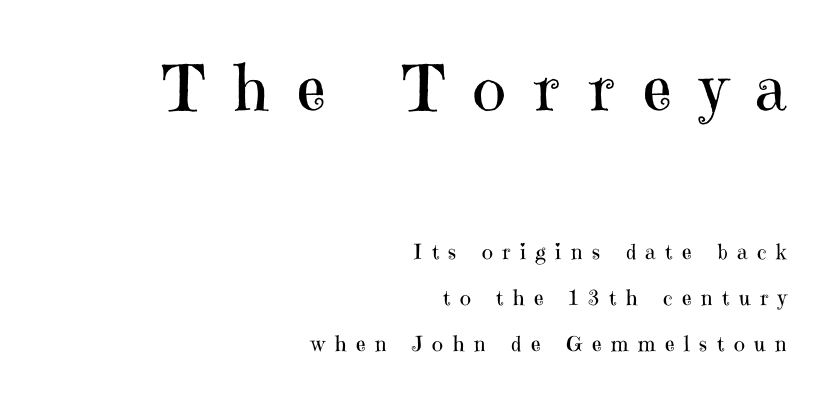
{"serif": "yes", "italic": "no", "bold": "no", "weight": "regular", "width": "normal", "stroke_contrast": "high", "x_height": "medium", "monospaced": "no", "underline": "no", "align": "right", "line_spacing": "loose", "line_spacing_ratio": 2.21, "letter_spacing": "wide", "letter_spacing_em": 0.46, "larger_block": "first", "size_ratio": 3.0, "glyph_px": 63}
